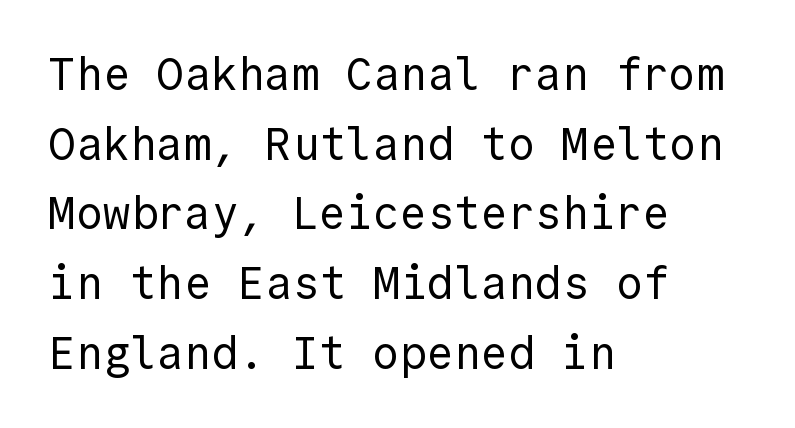
The image shows 45 px regular-weight sans-serif type, upright, monospaced; set left-aligned, normal line spacing (1.55x), normal letter spacing, not underlined; a medium x-height.
